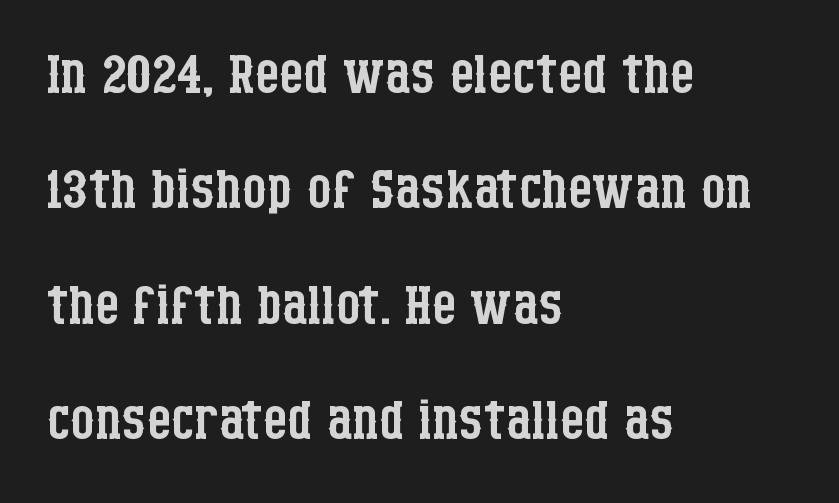
Q: Is the text bold? A: No.
Q: Is the text italic (slanted)? A: No, it is upright.
Q: Is the typeface a serif or a sans-serif typeface? A: Serif.
Q: Is the text underlined? A: No.
Q: How is the paragraph aligned? A: Left-aligned.
Q: Is the spacing between letters normal or unusually wide? A: Normal.
Q: Is the spacing between lines tight, normal or loose? A: Normal.
Q: Width (condensed, normal, or wide)? A: Condensed.
Q: Stroke contrast? A: Low.
Q: x-height? A: Large.
Q: Monospaced? A: No.
